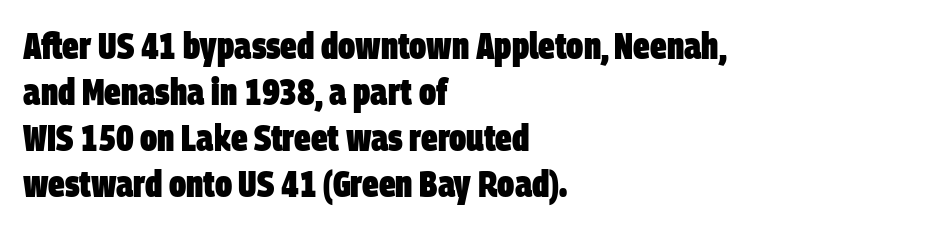
{"serif": "no", "bold": "yes", "weight": "heavy", "width": "condensed", "stroke_contrast": "low", "x_height": "large", "monospaced": "no", "underline": "no", "align": "left", "line_spacing_ratio": 1.24, "letter_spacing": "normal", "letter_spacing_em": 0.0, "glyph_px": 37}
